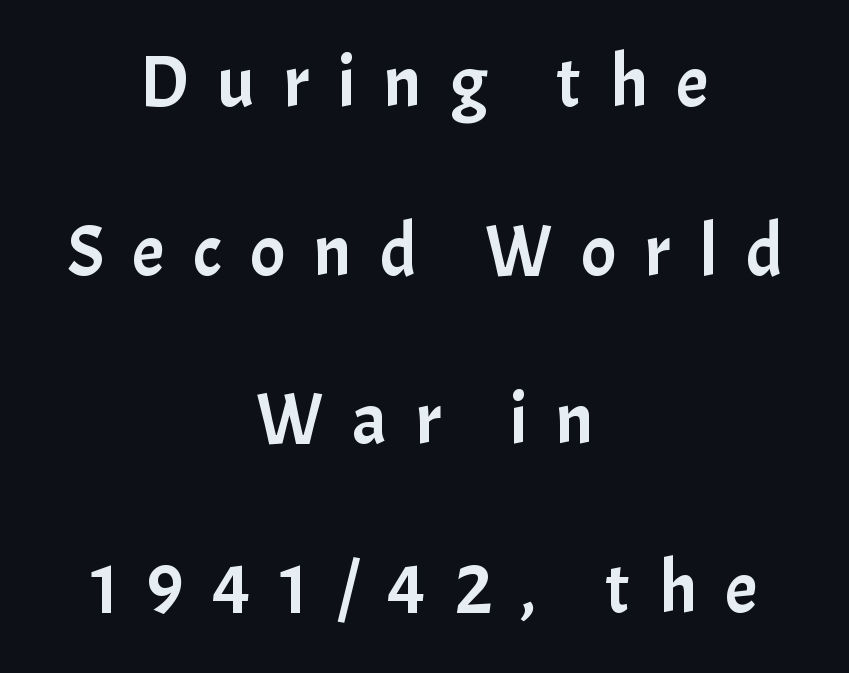
The lines are spread far apart with generous leading. These lines stack symmetrically, like a column narrowing and widening about its center. These lines are rendered in a variable-pitch font. Anything drawn beneath the words? Only blank space. Observe the absence of serifs on each vertical stroke in this sample. The face used here is rendered with a markedly widened letterfit.
